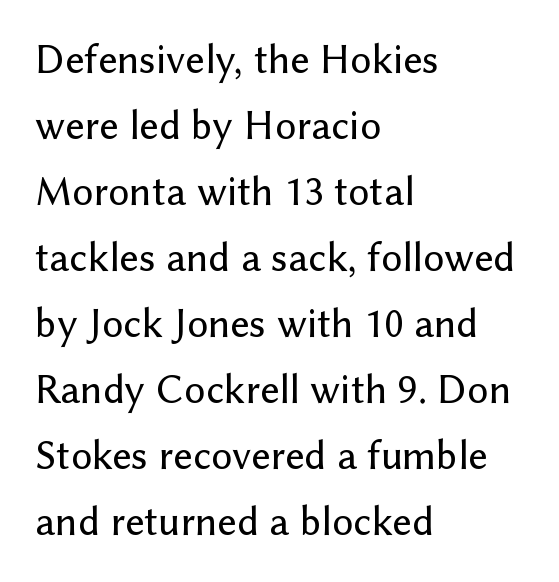
{"serif": "no", "italic": "no", "width": "normal", "stroke_contrast": "low", "x_height": "medium", "monospaced": "no", "underline": "no", "align": "left", "line_spacing": "normal", "line_spacing_ratio": 1.57, "letter_spacing": "normal", "letter_spacing_em": 0.0, "glyph_px": 42}
